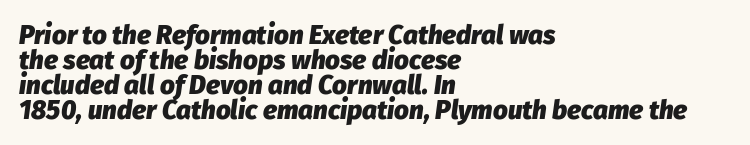
The image shows 26 px bold type, italic (leaning right); set left-aligned, tight line spacing (0.96x), normal letter spacing, not underlined.
